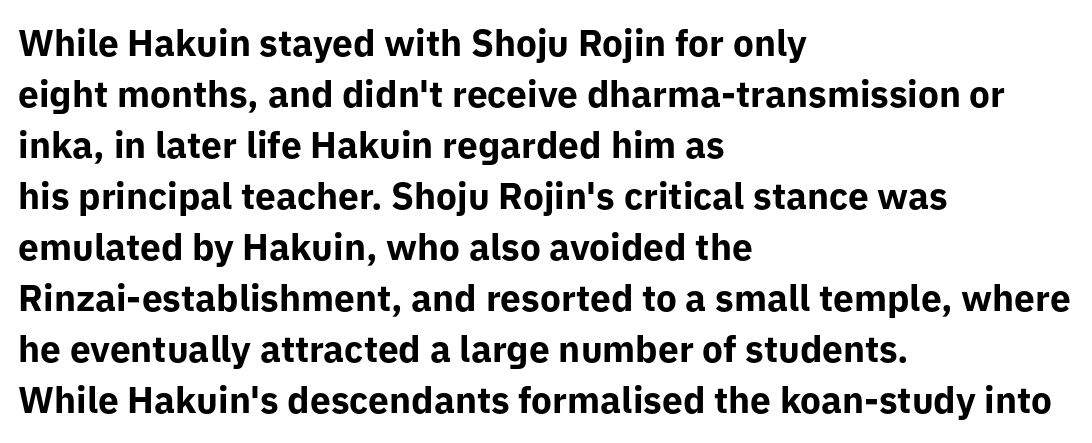
The image shows 37 px bold sans-serif type, upright; set left-aligned, normal line spacing (1.38x), normal letter spacing, not underlined; low stroke contrast and a medium x-height.
